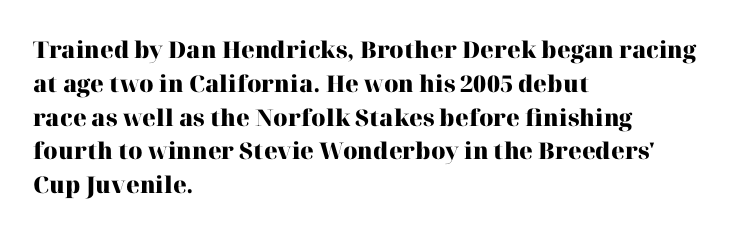
The image shows 23 px bold type, upright; set left-aligned, normal line spacing (1.47x), normal letter spacing, not underlined.
